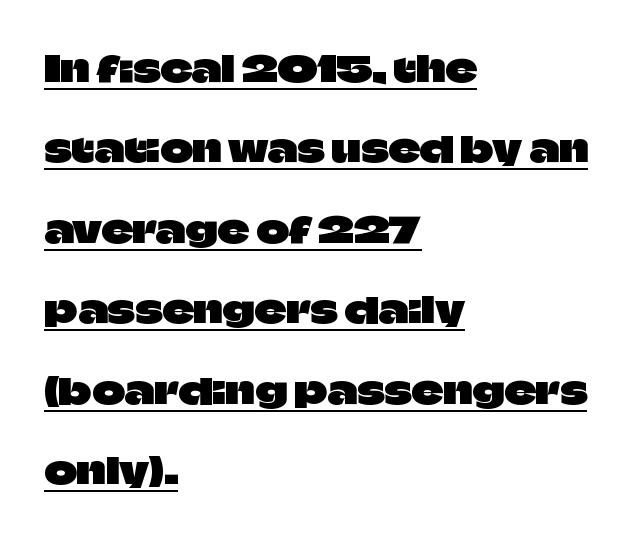
The letters advance in unequal steps, a hallmark of proportional type. Honestly, the letter spacing is just normal — you wouldn't notice it. The glyphs are accompanied by a horizontal stroke just below them. The type sits square on the baseline with zero lean. The glyphs in this specimen are sans serif. Typeset ragged right — the left edge is the straight one.
